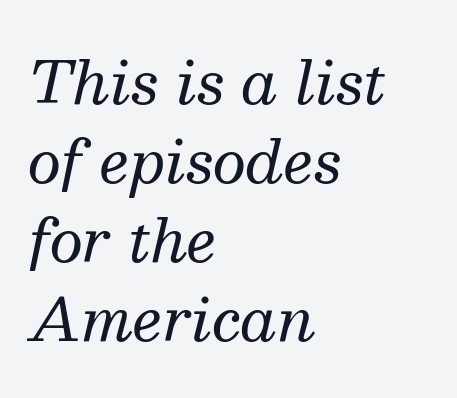
{"serif": "yes", "italic": "yes", "lean": "right", "slant_degrees": 13, "bold": "no", "weight": "regular", "width": "normal", "stroke_contrast": "medium", "x_height": "medium", "monospaced": "no", "underline": "no", "align": "left", "line_spacing": "normal", "line_spacing_ratio": 1.34, "letter_spacing": "normal", "letter_spacing_em": 0.0, "glyph_px": 59}
